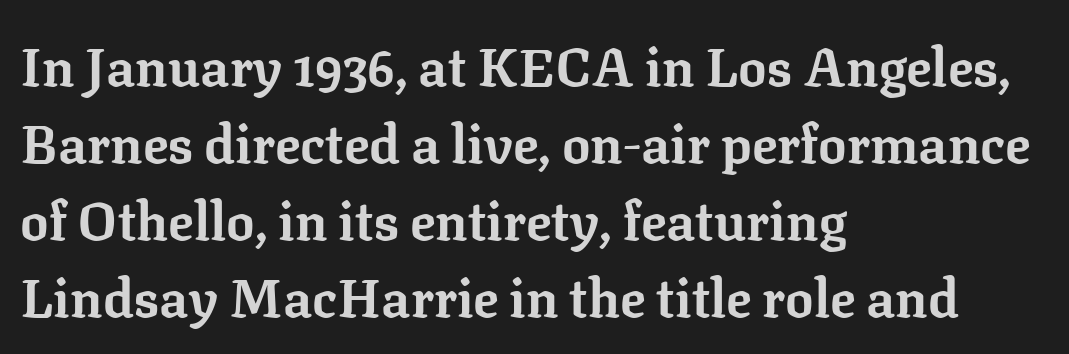
A normal amount of white space separates one row of letters from the next. Posture: vertical. These words are printed bold, with thick strokes throughout. Observe the ordinary spacing: letters are neighbours, not strangers. Check the space under the baseline: it is left empty. Examine the stroke ends and you'll spot serifs.
